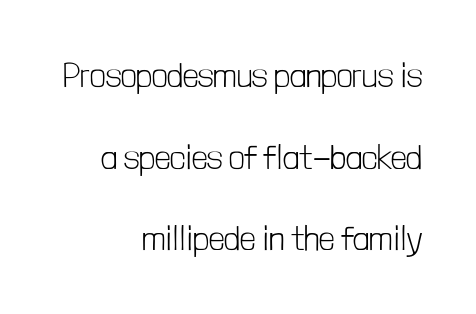
Q: Is the text bold? A: No.
Q: Is the text italic (slanted)? A: No, it is upright.
Q: Is the typeface a serif or a sans-serif typeface? A: Sans-serif.
Q: Is the text underlined? A: No.
Q: How is the paragraph aligned? A: Right-aligned.
Q: Is the spacing between letters normal or unusually wide? A: Normal.
Q: Is the spacing between lines tight, normal or loose? A: Loose.
Q: Width (condensed, normal, or wide)? A: Condensed.
Q: Stroke contrast? A: Low.
Q: x-height? A: Medium.
Q: Monospaced? A: No.
